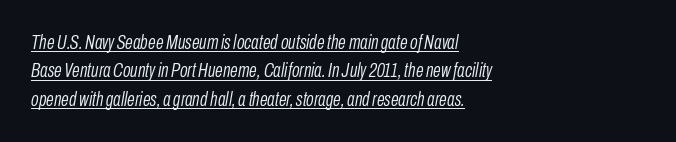
Q: Is the text bold? A: No.
Q: Is the text italic (slanted)? A: Yes, it leans right by about 10 degrees.
Q: Is the text underlined? A: Yes.
Q: How is the paragraph aligned? A: Left-aligned.
Q: Is the spacing between letters normal or unusually wide? A: Normal.
Q: Is the spacing between lines tight, normal or loose? A: Normal.
